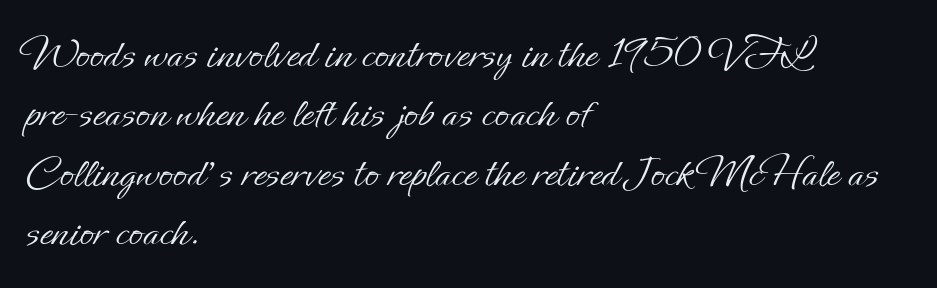
The image shows 46 px light type; set left-aligned, normal line spacing (1.29x), normal letter spacing, not underlined; low stroke contrast and a small x-height.
